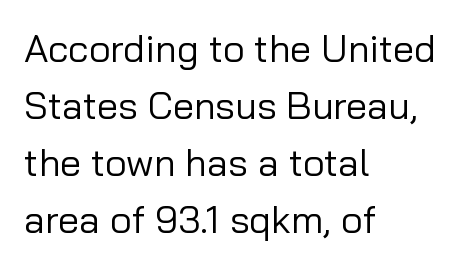
What stands out about the letter spacing? Nothing — it is the standard amount. The passage shown is not bold in any degree. This sample has the flowing, uneven cadence of proportional lettering. The font family rendered here belongs to the sans-serif group. Italic? Not at all — the glyphs are vertical.
